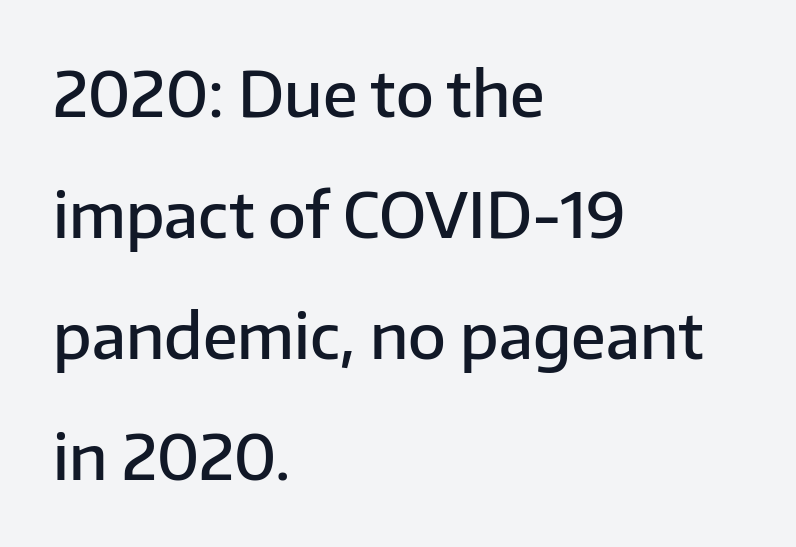
Notice how the passage keeps a crisp vertical edge on the left only. Quick note: underline off. Notice how the stems are strictly vertical — no italics here. Successive baselines arrive slowly, with a big drop between each. Check where the strokes stop: nothing finishes them off — pure sans.
